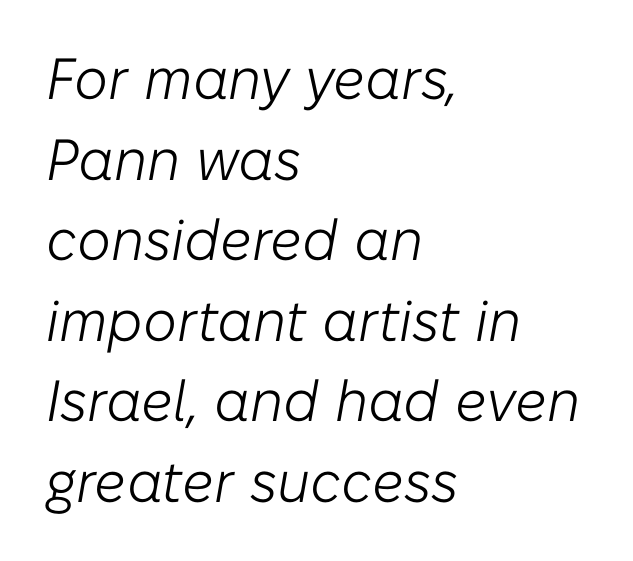
The image shows 58 px light type, italic (leaning right); set left-aligned, normal line spacing (1.39x), normal letter spacing, not underlined; low stroke contrast and a medium x-height.
